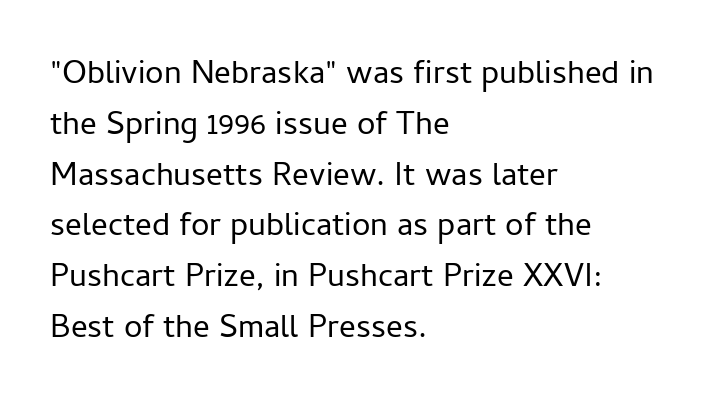
The image shows 33 px regular-weight sans-serif type, upright; set left-aligned, normal line spacing (1.54x), normal letter spacing, not underlined; low stroke contrast and a medium x-height.
